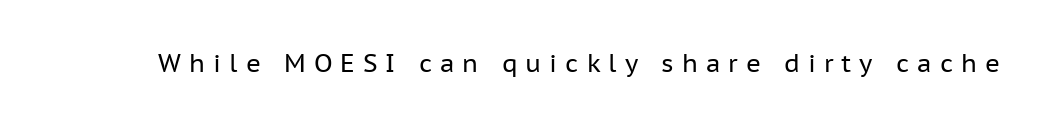
Nope, not italic — everything's standing straight. The cut favours lightness, reaching ordinary text weight at its darkest. A typesetter would call this heavily tracked-out type. Type without underlining.
